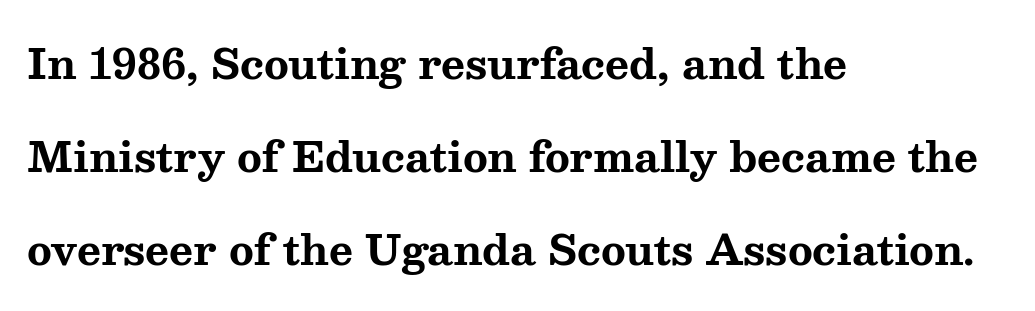
Q: Is the text bold? A: Yes.
Q: Is the text italic (slanted)? A: No, it is upright.
Q: Is the typeface a serif or a sans-serif typeface? A: Serif.
Q: Is the text underlined? A: No.
Q: How is the paragraph aligned? A: Left-aligned.
Q: Is the spacing between letters normal or unusually wide? A: Normal.
Q: Is the spacing between lines tight, normal or loose? A: Loose.
Q: Width (condensed, normal, or wide)? A: Wide.
Q: Stroke contrast? A: Medium.
Q: x-height? A: Medium.
Q: Monospaced? A: No.
